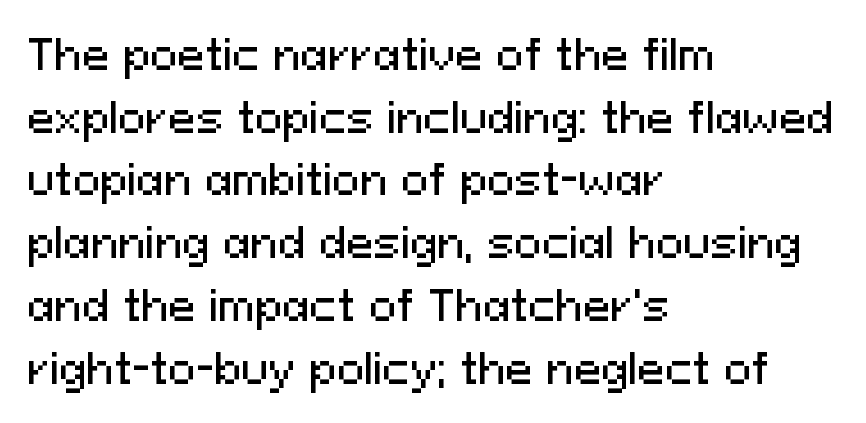
{"serif": "no", "italic": "no", "width": "normal", "stroke_contrast": "medium", "x_height": "medium", "monospaced": "no", "underline": "no", "align": "left", "line_spacing": "normal", "line_spacing_ratio": 1.53, "letter_spacing": "normal", "letter_spacing_em": 0.0, "glyph_px": 41}
